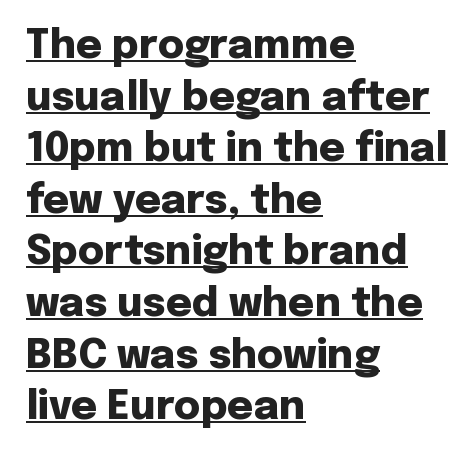
Descenders here cross a horizontal rule under the line. Does the type have serifs? No, each stem ends abruptly. Letter spacing: default. Baseline-to-baseline distance is the conventional proportion of letter height. The glyphs have the mass of a bold cut. You could not count columns in this text — the font is proportionally spaced.
